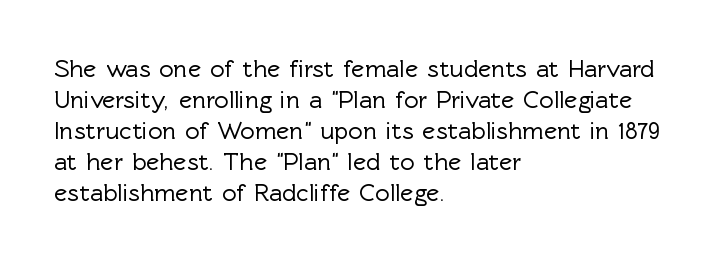
Q: Is the text italic (slanted)? A: No, it is upright.
Q: Is the text underlined? A: No.
Q: How is the paragraph aligned? A: Left-aligned.
Q: Is the spacing between letters normal or unusually wide? A: Normal.
